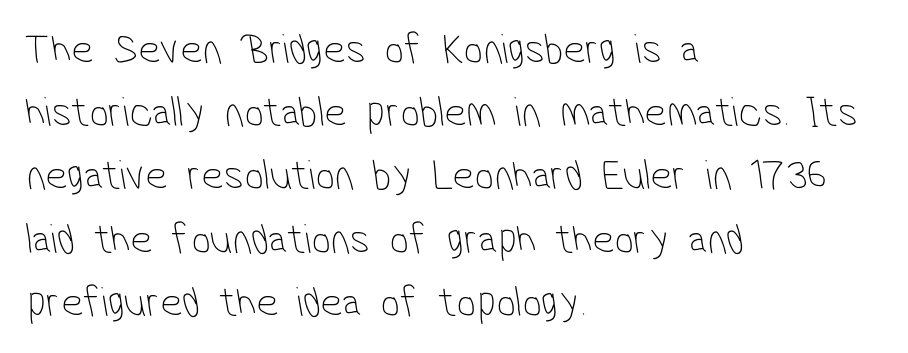
All the whitespace from short lines collects on the right. The line texture is even and compact thanks to regular tracking. The string is rendered with underlining switched off. Varying glyph widths throughout — classic text-font behaviour.
